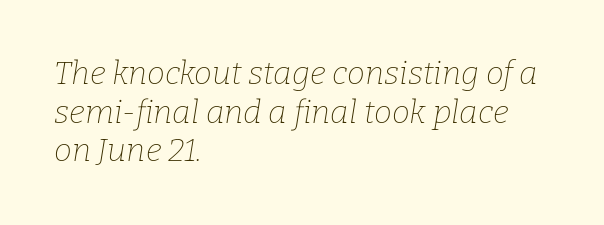
{"serif": "yes", "italic": "yes", "lean": "right", "slant_degrees": 9, "bold": "no", "weight": "thin", "width": "normal", "stroke_contrast": "low", "x_height": "medium", "monospaced": "no", "underline": "no", "align": "left", "line_spacing_ratio": 1.21, "letter_spacing": "normal", "letter_spacing_em": 0.0, "glyph_px": 32}
